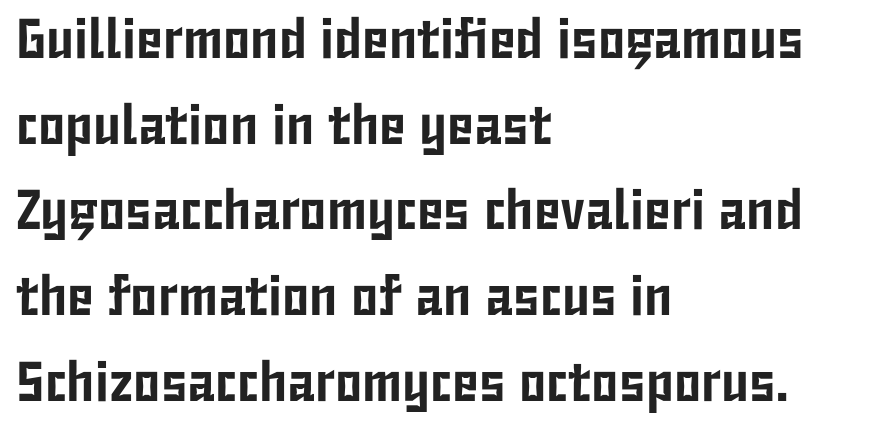
The image shows 56 px condensed sans-serif type, upright; set left-aligned, normal line spacing (1.53x), normal letter spacing, not underlined; low stroke contrast and a medium x-height.
